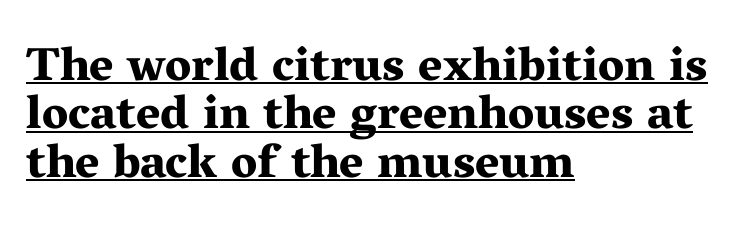
The rendering uses natural spacing where letterforms have individual widths. The rendering uses the underline text-decoration. Compared with a centered layout, this one pins lines to the left instead. Compared with typical paragraphs, the rows here are closer together.
